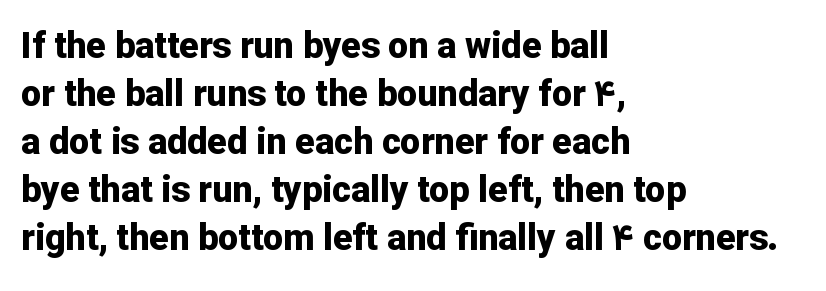
The image shows 36 px bold sans-serif type, upright; set left-aligned, normal line spacing (1.33x), normal letter spacing, not underlined; low stroke contrast and a medium x-height.
